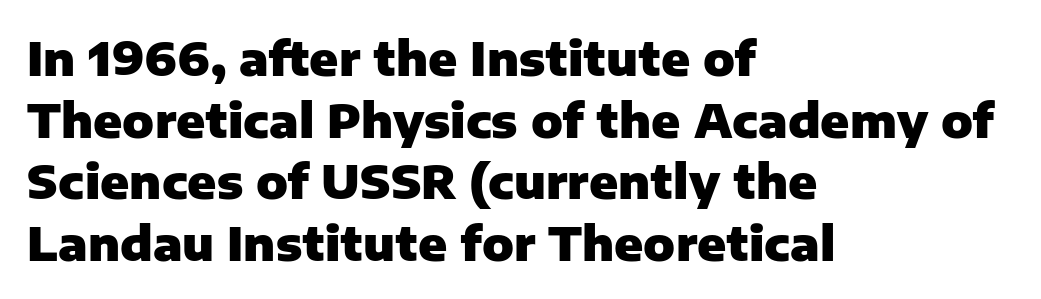
Q: Is the text bold? A: Yes.
Q: Is the text italic (slanted)? A: No, it is upright.
Q: Is the typeface a serif or a sans-serif typeface? A: Sans-serif.
Q: Is the text underlined? A: No.
Q: How is the paragraph aligned? A: Left-aligned.
Q: Is the spacing between letters normal or unusually wide? A: Normal.
Q: Is the spacing between lines tight, normal or loose? A: Normal.
Q: Width (condensed, normal, or wide)? A: Normal.
Q: Stroke contrast? A: Low.
Q: x-height? A: Medium.
Q: Monospaced? A: No.
